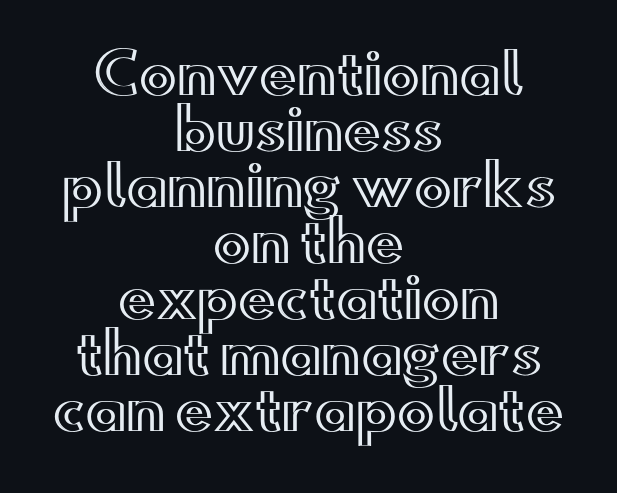
The image shows 56 px wide type, upright; set centered, tight line spacing (1.0x), normal letter spacing, not underlined; a small x-height.
